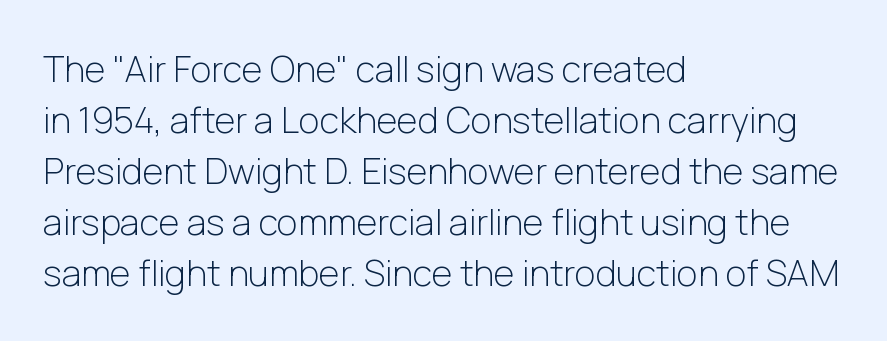
Q: Is the text bold? A: No.
Q: Is the text italic (slanted)? A: No, it is upright.
Q: Is the typeface a serif or a sans-serif typeface? A: Sans-serif.
Q: Is the text underlined? A: No.
Q: How is the paragraph aligned? A: Left-aligned.
Q: Is the spacing between letters normal or unusually wide? A: Normal.
Q: Is the spacing between lines tight, normal or loose? A: Normal.
Q: Width (condensed, normal, or wide)? A: Normal.
Q: Stroke contrast? A: Low.
Q: x-height? A: Medium.
Q: Monospaced? A: No.
